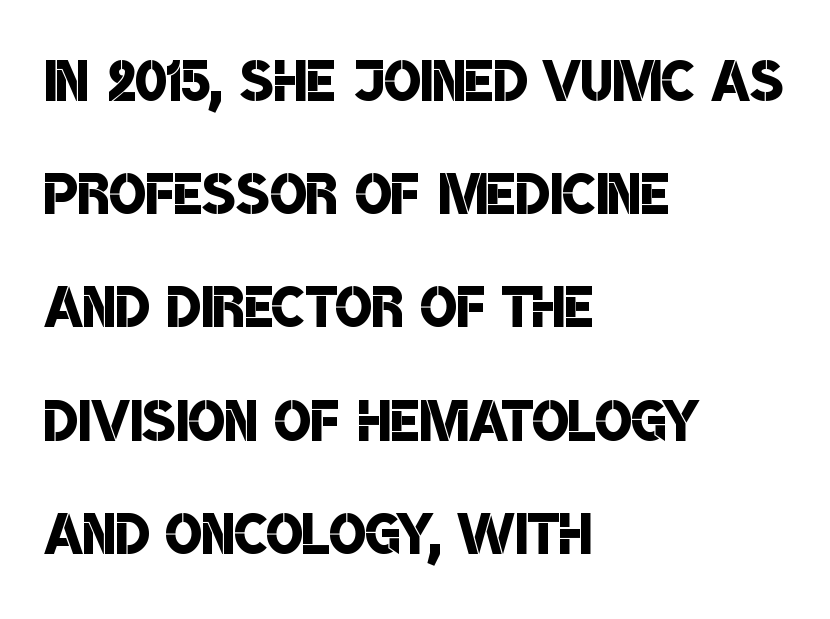
Whoever set this chose a conventional vertical rhythm. A clean baseline with only descenders dipping below it. The passage shown is typed in a proportional face where columns would drift. The rendering keeps characters at their native spacing. Look at the stroke-to-counter ratio: somewhat heavy, a semibold.
